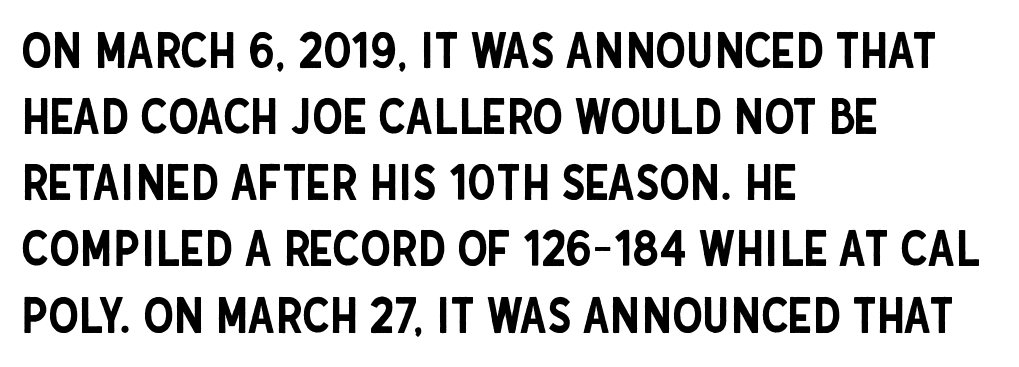
Quick note: interline space is typical. This rendering features lettering with no underline. What kind of face is this? One without serifs — a sans. Compared with typical body copy, the letter spacing here is the same. Horizontal alignment here is leftward, the default for most running prose. No italicization has been applied; the sample stays upright.
